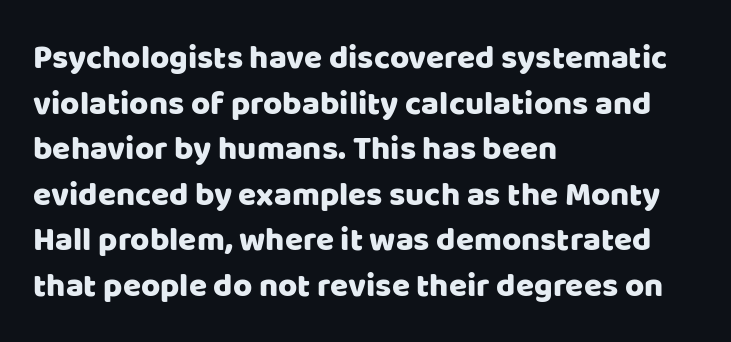
{"serif": "no", "italic": "no", "width": "normal", "stroke_contrast": "low", "x_height": "large", "monospaced": "no", "underline": "no", "align": "left", "line_spacing": "normal", "line_spacing_ratio": 1.38, "letter_spacing": "normal", "letter_spacing_em": 0.0, "glyph_px": 33}
